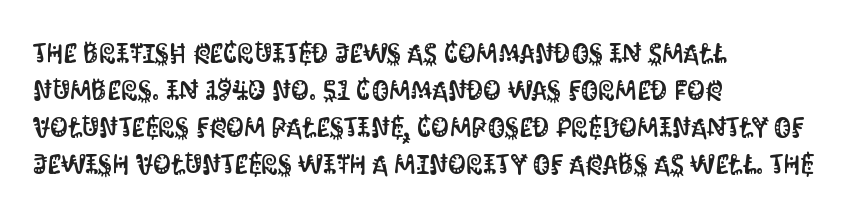
The image shows 28 px condensed sans-serif type, upright; set left-aligned, normal line spacing (1.32x), normal letter spacing, not underlined; medium stroke contrast and a large x-height.
